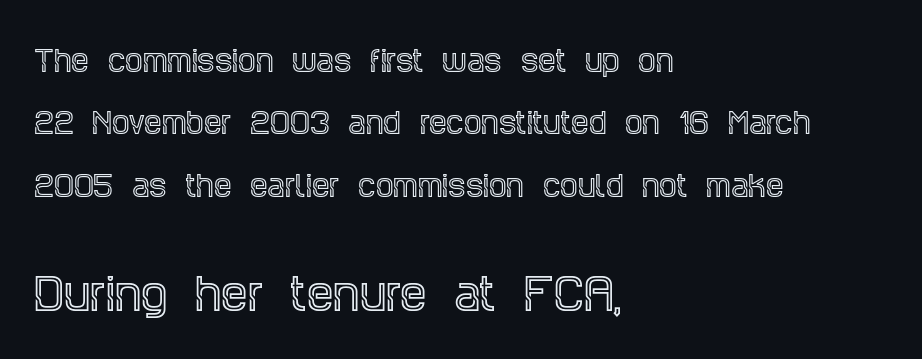
{"serif": "yes", "italic": "no", "width": "condensed", "x_height": "large", "monospaced": "no", "underline": "no", "align": "left", "line_spacing": "loose", "line_spacing_ratio": 2.23, "letter_spacing": "normal", "letter_spacing_em": 0.0, "larger_block": "second", "size_ratio": 1.5, "glyph_px": 42}
